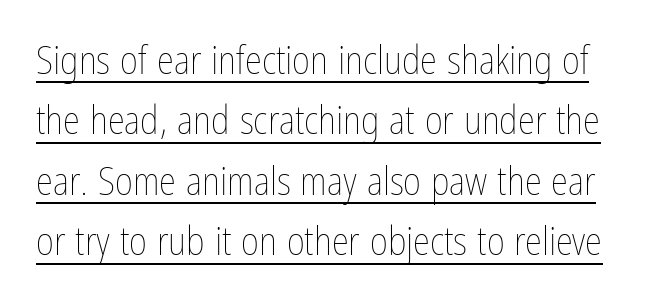
The image shows 39 px thin, condensed type, upright; set normal line spacing (1.55x), normal letter spacing, underlined; low stroke contrast and a medium x-height.
